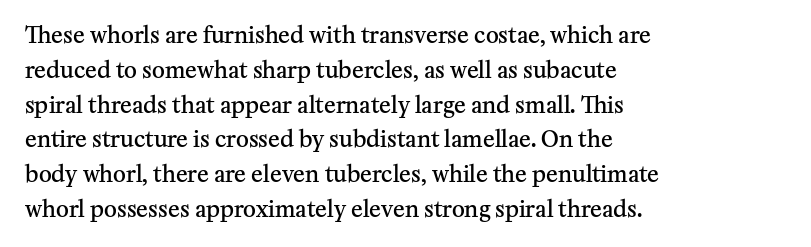
{"italic": "no", "bold": "semi", "underline": "no", "align": "left", "line_spacing": "normal", "line_spacing_ratio": 1.58, "letter_spacing": "normal", "letter_spacing_em": 0.0, "glyph_px": 22}
